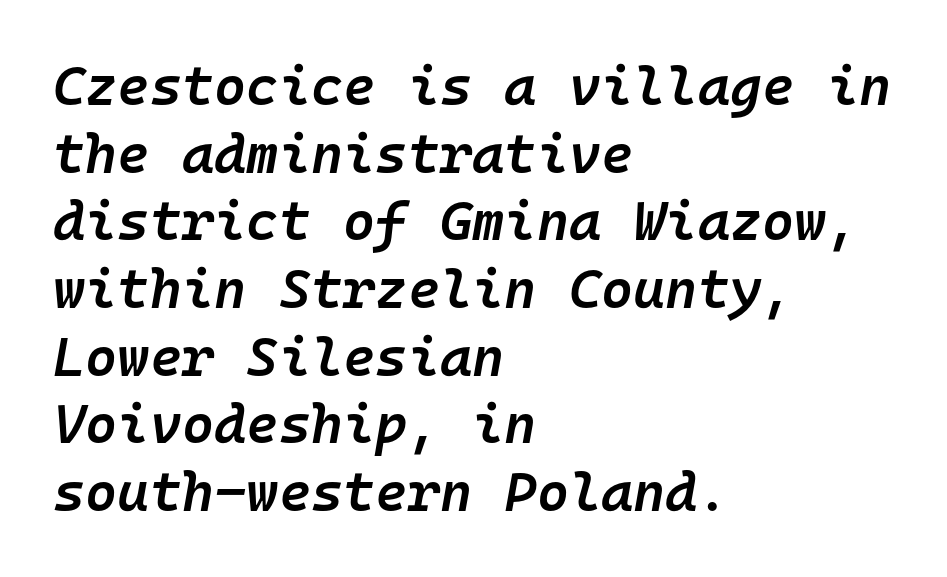
This sample uses plain, unmodified letter spacing. The passage shown is typed in a monospace face where columns stay perfectly aligned. Every row of glyphs begins at an identical x-position on the left. A fair bit of extra ink — the face is semibold, not bold. If you drew a line through each stem, it would be angled.
